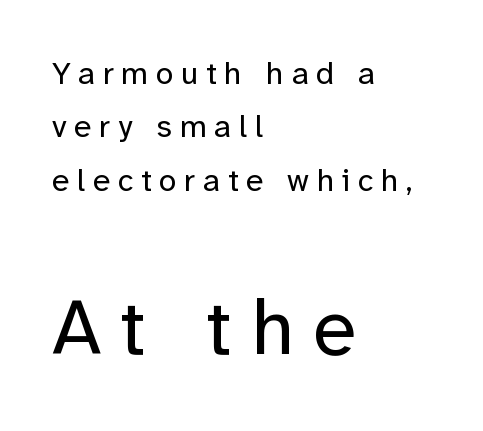
{"serif": "no", "italic": "no", "bold": "no", "weight": "regular", "width": "normal", "stroke_contrast": "low", "x_height": "medium", "monospaced": "no", "underline": "no", "align": "left", "line_spacing": "normal", "line_spacing_ratio": 1.67, "letter_spacing": "wide", "letter_spacing_em": 0.24, "larger_block": "second", "size_ratio": 2.47, "glyph_px": 79}
